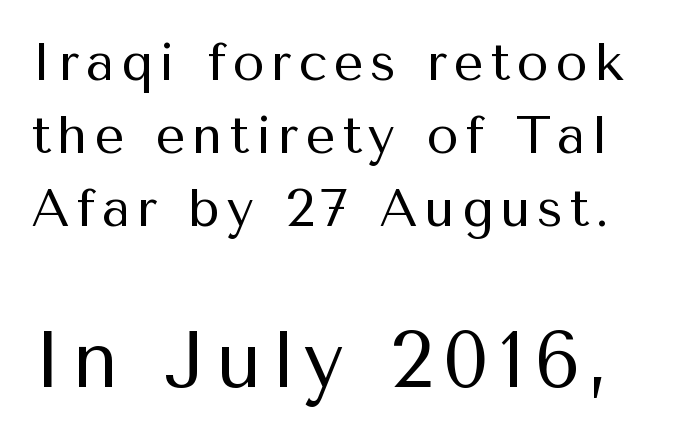
Compare the two chunks: the lower has the greater cap height. Is the type heavy? It reads as light-to-regular instead. Type style note: lacks serifs. What's the leading like? Ordinary, nothing unusual. Check under the words: just untouched page.
